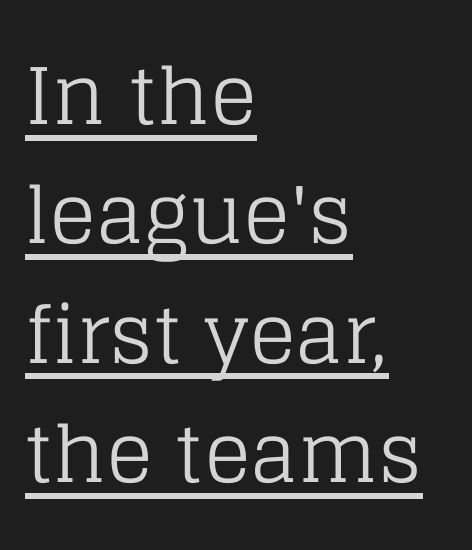
The image shows 78 px regular-weight serif type, upright; set left-aligned, normal line spacing (1.53x), normal letter spacing, underlined; low stroke contrast and a large x-height.
